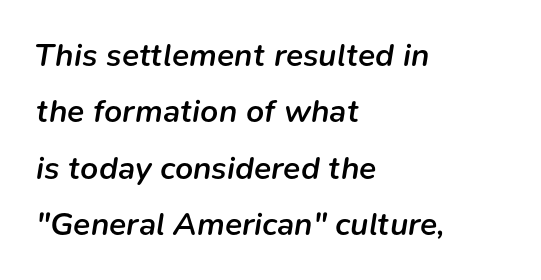
The image shows 32 px semibold type, italic (leaning right); set left-aligned, line spacing 1.76x, normal letter spacing, not underlined; low stroke contrast and a medium x-height.
